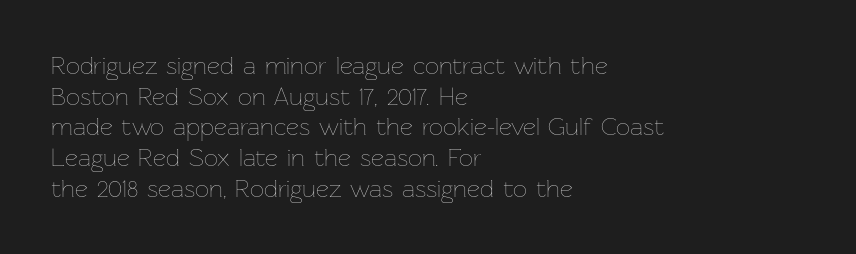
The image shows 25 px text type, upright; set left-aligned, line spacing 1.23x, normal letter spacing, not underlined.
